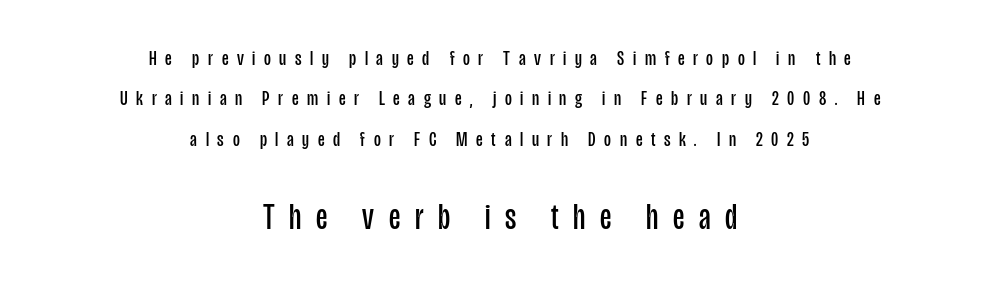
{"serif": "no", "italic": "no", "bold": "no", "weight": "regular", "width": "condensed", "stroke_contrast": "low", "x_height": "large", "monospaced": "no", "underline": "no", "align": "center", "line_spacing": "loose", "line_spacing_ratio": 1.92, "letter_spacing": "wide", "letter_spacing_em": 0.41, "larger_block": "second", "size_ratio": 1.71, "glyph_px": 36}
